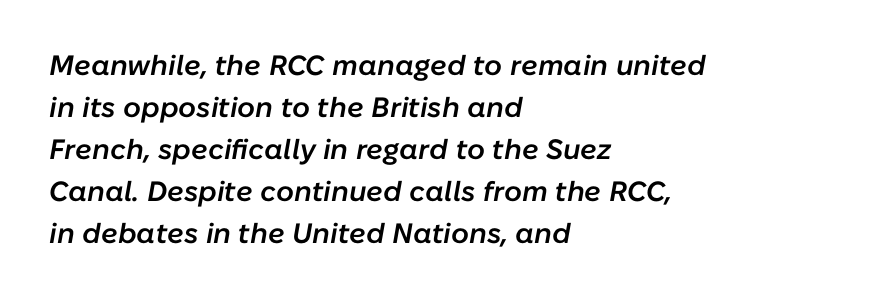
The image shows 28 px semibold type, italic (leaning right); set left-aligned, normal line spacing (1.5x), normal letter spacing, not underlined; low stroke contrast and a medium x-height.
